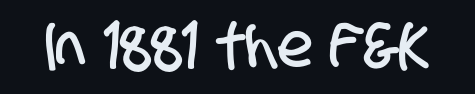
{"serif": "no", "width": "condensed", "stroke_contrast": "low", "x_height": "large", "monospaced": "no", "underline": "no", "letter_spacing": "normal", "letter_spacing_em": 0.0, "glyph_px": 61}
